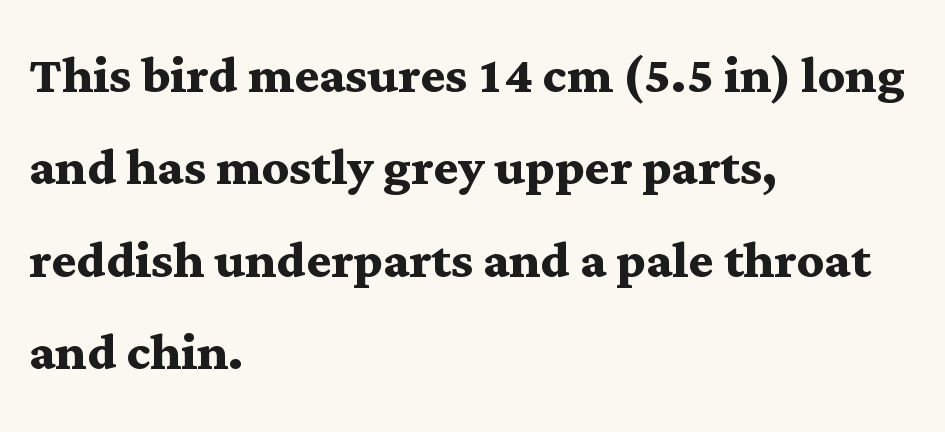
The image shows 66 px semibold, wide serif type, upright; set left-aligned, normal line spacing (1.4x), normal letter spacing, not underlined; medium stroke contrast and a medium x-height.
